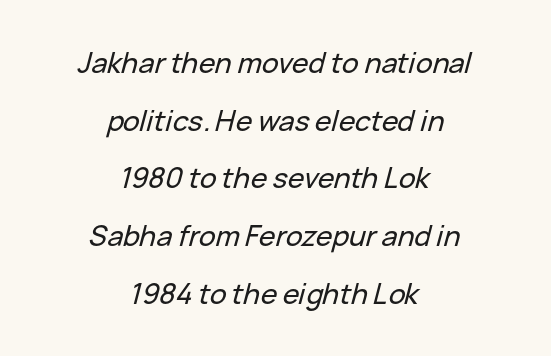
{"italic": "yes", "lean": "right", "slant_degrees": 15, "width": "normal", "stroke_contrast": "low", "x_height": "medium", "monospaced": "no", "underline": "no", "align": "center", "line_spacing": "loose", "line_spacing_ratio": 2.06, "letter_spacing": "normal", "letter_spacing_em": 0.0, "glyph_px": 28}
